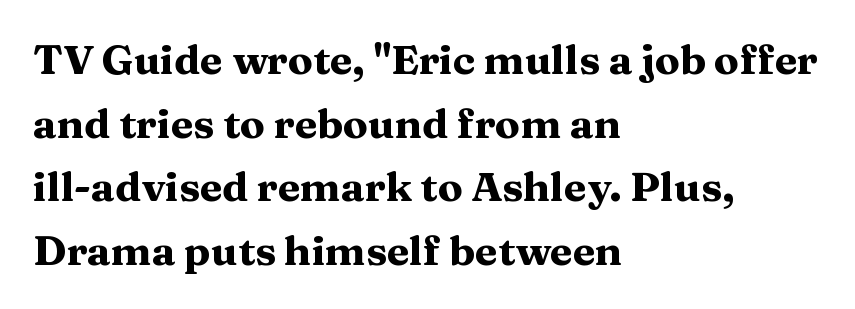
{"serif": "yes", "italic": "no", "bold": "yes", "weight": "heavy", "width": "wide", "stroke_contrast": "medium", "x_height": "medium", "monospaced": "no", "underline": "no", "align": "left", "line_spacing": "normal", "line_spacing_ratio": 1.55, "letter_spacing": "normal", "letter_spacing_em": 0.0, "glyph_px": 41}
